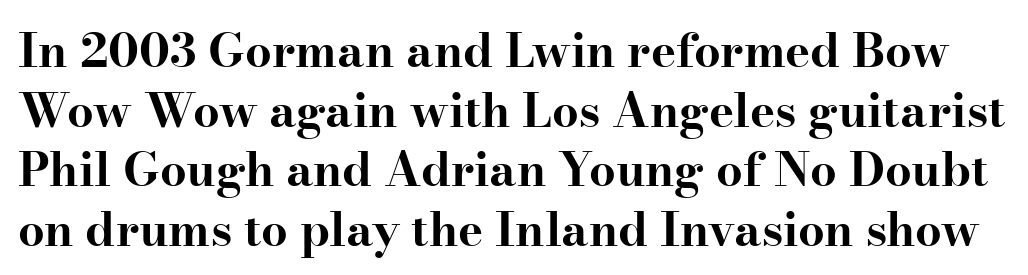
Look at the bottom of the vertical strokes: they flare into serifs here. The passage shown has conventional tracking throughout. A roman cut, with each character standing at attention. The space beneath each line is pristine and unruled. The strokes are fattened all the way to bold.
